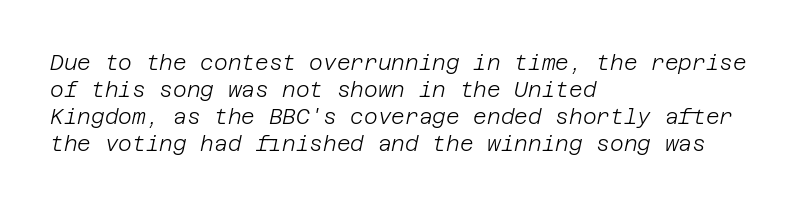
An italicized treatment has been applied to the whole sample. The space between consecutive lines is moderate. Check the space under the baseline: it is left empty. In terms of letterspacing, this is plain default setting. Weight: in the light-to-regular range.
